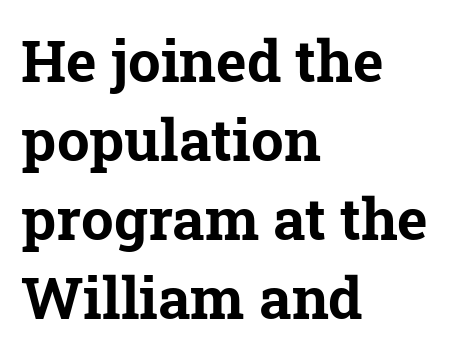
What stands out about the letter spacing? Nothing — it is the standard amount. Classification — serif. Interline gaps are of average width in this sample. The text block is weighted toward the left margin, trailing off unevenly rightward.
